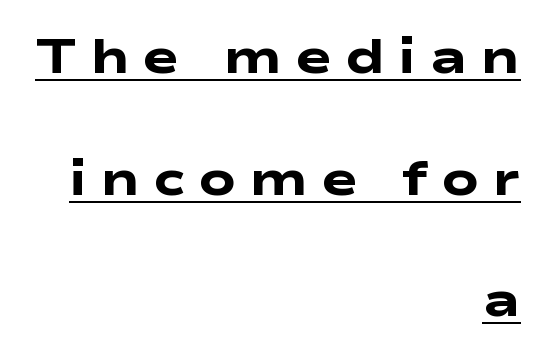
Q: Is the text bold? A: Yes.
Q: Is the typeface a serif or a sans-serif typeface? A: Sans-serif.
Q: Is the text underlined? A: Yes.
Q: How is the paragraph aligned? A: Right-aligned.
Q: Is the spacing between letters normal or unusually wide? A: Unusually wide.
Q: Is the spacing between lines tight, normal or loose? A: Loose.
Q: Width (condensed, normal, or wide)? A: Wide.
Q: Stroke contrast? A: Low.
Q: x-height? A: Medium.
Q: Monospaced? A: No.
